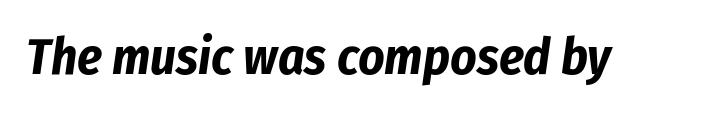
Thick stems and heavy bowls — unmistakably bold. Does the lettering tilt? It does — this is italic. Each letter keeps its own natural width here, so spacing adapts to shape. Bare-footed words on every line. Tracking here is standard; glyphs follow each other at the usual distance.
